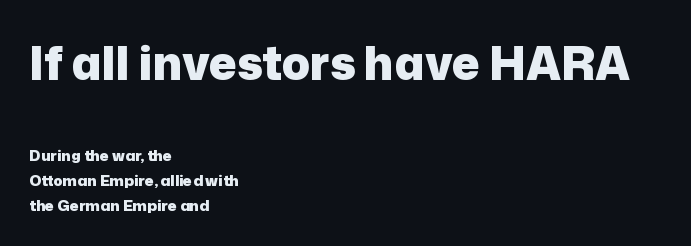
Q: Is the text bold? A: Yes.
Q: Is the text italic (slanted)? A: No, it is upright.
Q: Is the typeface a serif or a sans-serif typeface? A: Sans-serif.
Q: Is the text underlined? A: No.
Q: How is the paragraph aligned? A: Left-aligned.
Q: Is the spacing between letters normal or unusually wide? A: Normal.
Q: Is the spacing between lines tight, normal or loose? A: Normal.
Q: Which block of text is set in a larger size, the first (top) or the second (bottom)? A: The first (top) one.
Q: Width (condensed, normal, or wide)? A: Normal.
Q: Stroke contrast? A: Low.
Q: x-height? A: Medium.
Q: Monospaced? A: No.
